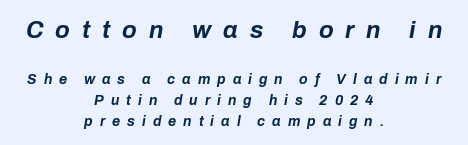
The lines in this sample share a center point and differ in where they start and stop. Letters rest on an invisible, unmarked baseline. Of the two passages, the one on top uses the larger point size. Is the type slanted? Yes — the strokes lean at a clear angle. A typesetter would call this leading conventional body-copy spacing.
